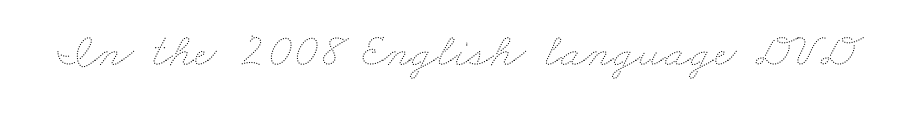
The rendering keeps characters at their native spacing. Ink coverage per letter is moderate at most. The words here are not underlined. Think of a printed novel: that variable character pitch is what you see here.
